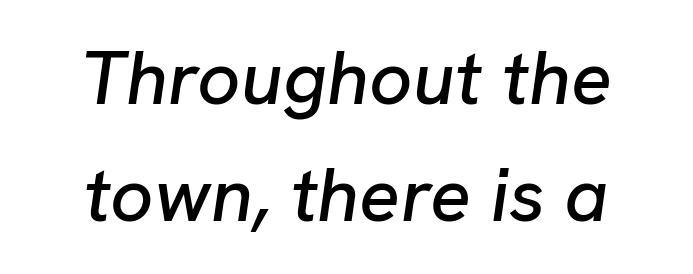
The image shows 76 px text type, italic (leaning right); set centered, normal line spacing (1.54x), normal letter spacing, not underlined; low stroke contrast and a medium x-height.
